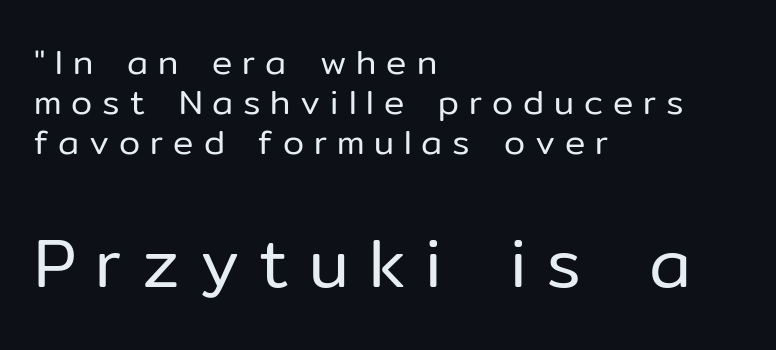
{"serif": "no", "italic": "no", "bold": "no", "weight": "regular", "width": "normal", "stroke_contrast": "low", "x_height": "medium", "monospaced": "no", "underline": "no", "align": "left", "line_spacing_ratio": 1.17, "letter_spacing": "wide", "letter_spacing_em": 0.29, "larger_block": "second", "size_ratio": 2.0, "glyph_px": 68}
